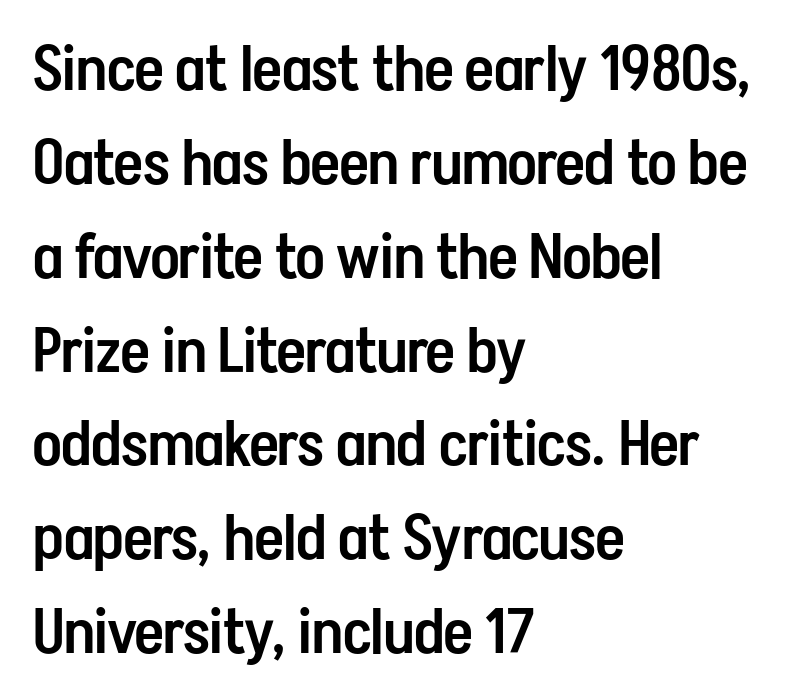
Q: Is the text bold? A: Semi-bold.
Q: Is the text italic (slanted)? A: No, it is upright.
Q: Is the typeface a serif or a sans-serif typeface? A: Sans-serif.
Q: Is the text underlined? A: No.
Q: How is the paragraph aligned? A: Left-aligned.
Q: Is the spacing between letters normal or unusually wide? A: Normal.
Q: Is the spacing between lines tight, normal or loose? A: Normal.
Q: Width (condensed, normal, or wide)? A: Condensed.
Q: Stroke contrast? A: Low.
Q: x-height? A: Medium.
Q: Monospaced? A: No.
